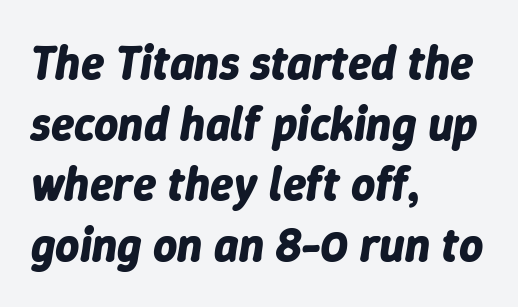
{"italic": "yes", "lean": "right", "slant_degrees": 9, "bold": "yes", "weight": "bold", "width": "normal", "stroke_contrast": "low", "x_height": "medium", "monospaced": "no", "underline": "no", "align": "left", "line_spacing": "normal", "line_spacing_ratio": 1.29, "letter_spacing": "normal", "letter_spacing_em": 0.0, "glyph_px": 47}
